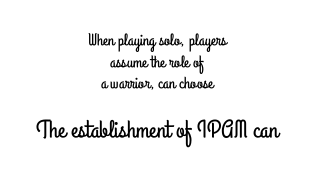
Ascenders rise straight up at ninety degrees. Short and long lines alike share a common midpoint. Students, note that the glyphs here touch the page at normal intervals. Between these two stacked blocks, the lower one wins on size.
